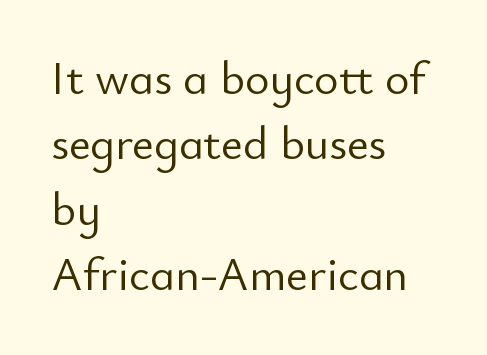
{"serif": "no", "italic": "no", "bold": "no", "weight": "light", "width": "normal", "stroke_contrast": "low", "x_height": "small", "monospaced": "no", "underline": "no", "align": "left", "line_spacing": "normal", "line_spacing_ratio": 1.39, "letter_spacing": "normal", "letter_spacing_em": 0.0, "glyph_px": 47}
